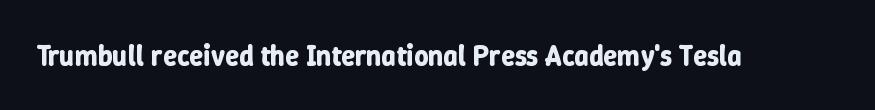
Italic: no, the glyphs are upright roman. Proportional: the letters do not fall into vertical columns. What weight is shown? A full bold with thick strokes. Nothing unusual about the tracking: characters are spaced as the font intends. The area under the type is left untouched.
